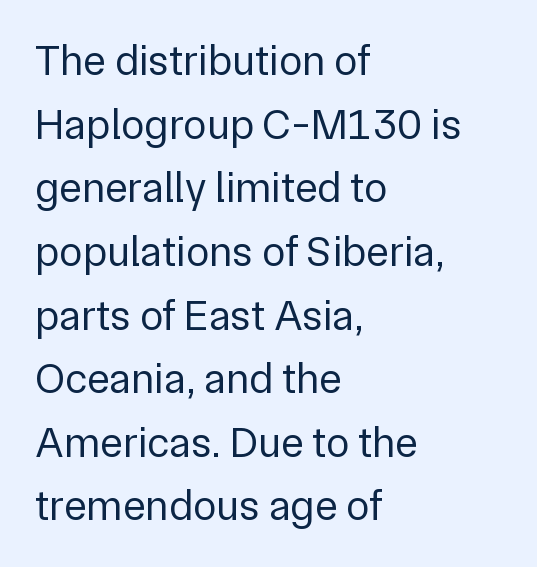
The image shows 43 px regular-weight sans-serif type, upright; set left-aligned, normal line spacing (1.48x), normal letter spacing, not underlined; low stroke contrast and a medium x-height.
